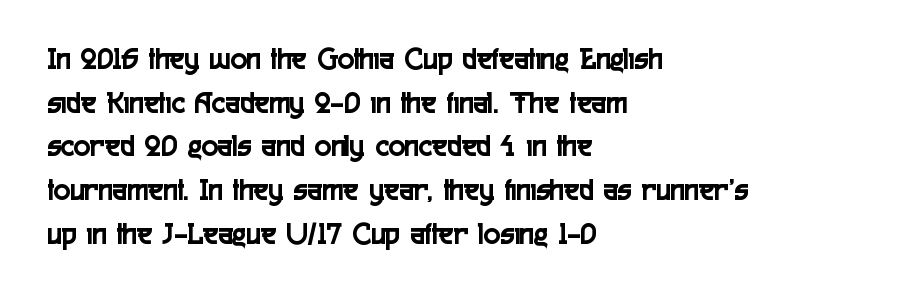
What's the leading like? Ordinary, nothing unusual. The letters carry no serifs — their stems end cleanly without finishing strokes. The rendering anchors every line to the left-hand side. This sample uses an upright cut, with every glyph sitting square on the baseline. Inter-character spacing is left at the font's built-in metrics. Check under the words: just untouched page.
